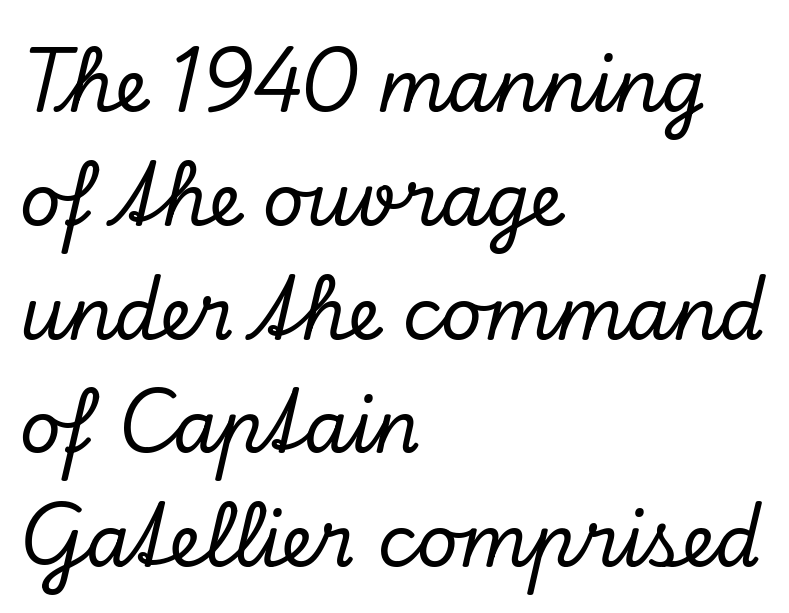
Q: Is the text italic (slanted)? A: Yes, it leans right by about 13 degrees.
Q: Is the typeface a serif or a sans-serif typeface? A: Serif.
Q: Is the text underlined? A: No.
Q: How is the paragraph aligned? A: Left-aligned.
Q: Is the spacing between letters normal or unusually wide? A: Normal.
Q: Is the spacing between lines tight, normal or loose? A: Normal.
Q: Width (condensed, normal, or wide)? A: Normal.
Q: Stroke contrast? A: Low.
Q: x-height? A: Small.
Q: Monospaced? A: No.
